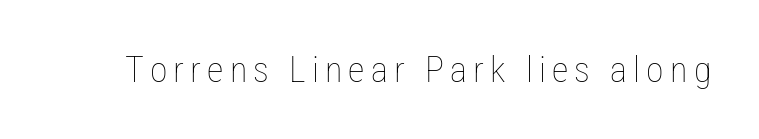
Q: Is the text bold? A: No.
Q: Is the text italic (slanted)? A: No, it is upright.
Q: Is the text underlined? A: No.
Q: Width (condensed, normal, or wide)? A: Condensed.
Q: Stroke contrast? A: Low.
Q: x-height? A: Medium.
Q: Monospaced? A: No.
